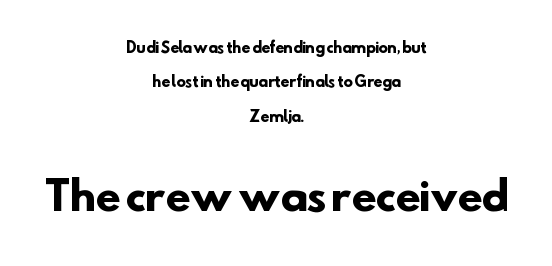
Q: Is the text bold? A: Yes.
Q: Is the typeface a serif or a sans-serif typeface? A: Sans-serif.
Q: Is the text underlined? A: No.
Q: How is the paragraph aligned? A: Centered.
Q: Is the spacing between letters normal or unusually wide? A: Normal.
Q: Is the spacing between lines tight, normal or loose? A: Loose.
Q: Which block of text is set in a larger size, the first (top) or the second (bottom)? A: The second (bottom) one.
Q: Width (condensed, normal, or wide)? A: Normal.
Q: Stroke contrast? A: Low.
Q: x-height? A: Small.
Q: Monospaced? A: No.
